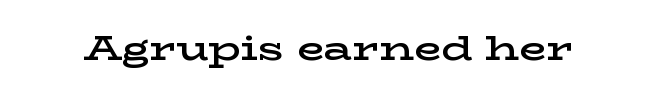
The image shows 35 px semibold, wide serif type, upright; set normal letter spacing, not underlined; low stroke contrast and a medium x-height.
